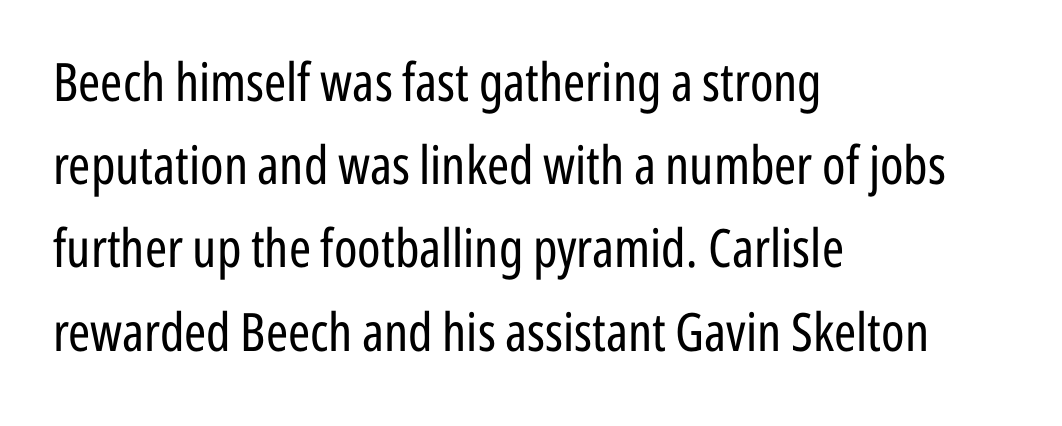
The space directly below the letters is spotless. Spacing verdict: proportional, widths tailored to each character. Type style note: lacks serifs. This rendering uses left alignment, leaving the right contour irregular. Nothing unusual about the tracking: characters are spaced as the font intends.
